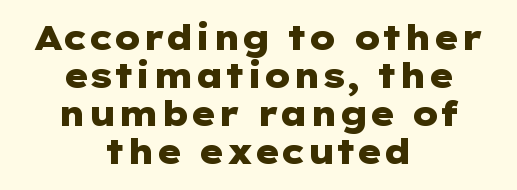
{"serif": "no", "italic": "no", "bold": "yes", "weight": "heavy", "width": "wide", "stroke_contrast": "low", "x_height": "medium", "underline": "no", "align": "center", "line_spacing": "tight", "line_spacing_ratio": 1.12, "letter_spacing": "normal", "letter_spacing_em": 0.0, "glyph_px": 34}
